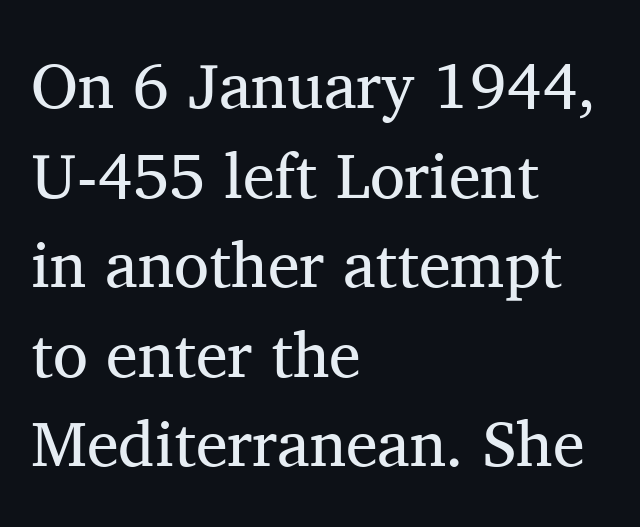
Caption: face not bold, strokes unweighted. The passage shown is typeset with a serif family. Summary of vertical rhythm: regular, with standard interline spacing. The letters advance in unequal steps, a hallmark of proportional type. Do the letters lean? They stand straight.
